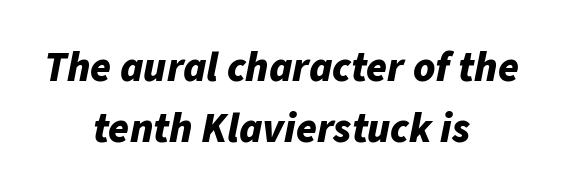
The image shows 42 px bold type, italic (leaning right); set centered, normal line spacing (1.45x), normal letter spacing, not underlined; low stroke contrast and a medium x-height.
